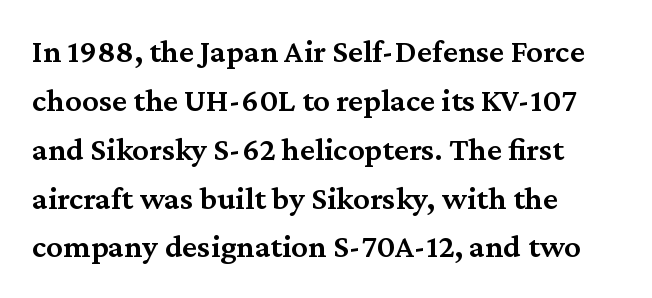
The image shows 33 px semibold serif type, upright; set left-aligned, normal line spacing (1.48x), normal letter spacing, not underlined; medium stroke contrast and a medium x-height.
